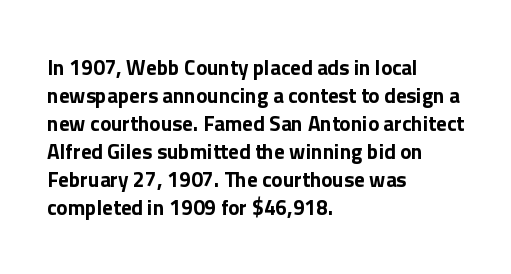
The image shows 21 px text type, upright; set left-aligned, normal line spacing (1.33x), normal letter spacing, not underlined.
